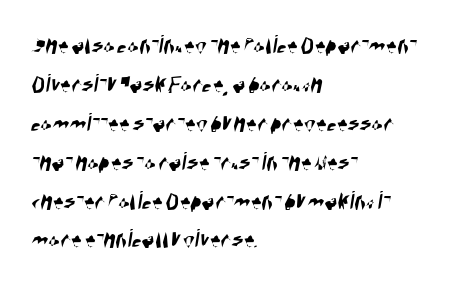
The image shows 27 px text type; set left-aligned, normal line spacing (1.44x), normal letter spacing, not underlined.
